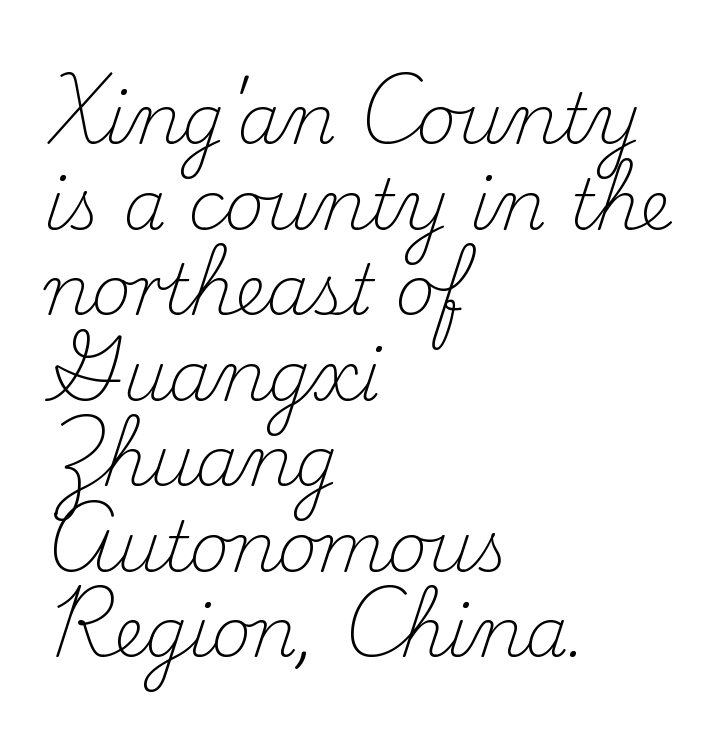
The font family rendered here belongs to the serif group. A quiet, ordinary-to-light weight characterises the typeface. Left-aligned paragraph, ragged on the right. Beneath every word, the page is bare.
